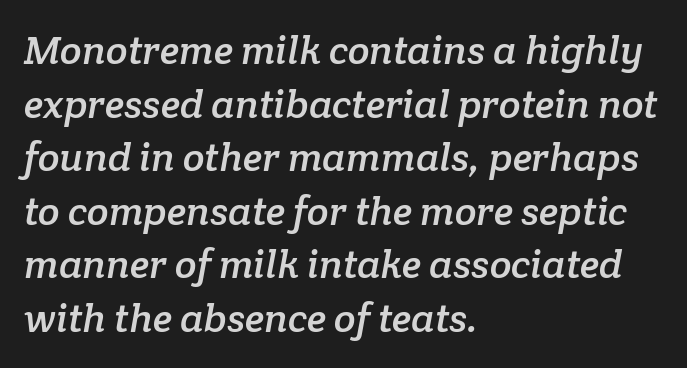
The image shows 40 px serif type; set left-aligned, normal line spacing (1.34x), normal letter spacing, not underlined; low stroke contrast and a medium x-height.
